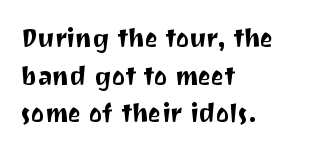
The image shows 25 px text type, upright; set left-aligned, normal line spacing (1.51x), normal letter spacing, not underlined.
